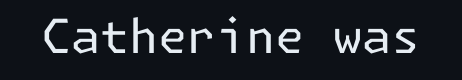
{"serif": "no", "italic": "no", "bold": "no", "weight": "regular", "width": "normal", "stroke_contrast": "low", "x_height": "medium", "underline": "no", "letter_spacing": "normal", "letter_spacing_em": 0.0, "glyph_px": 47}
